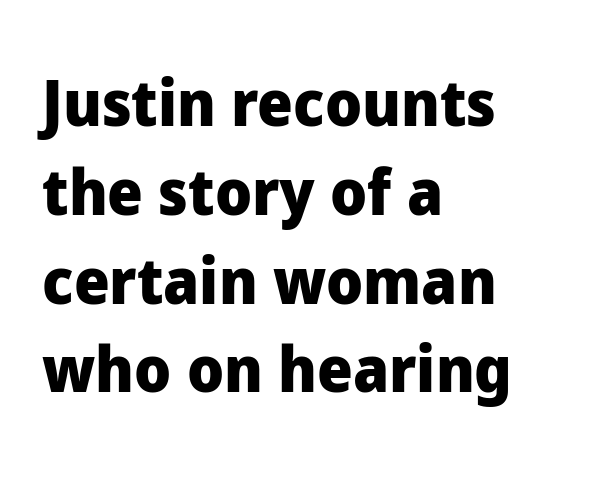
Q: Is the text bold? A: Yes.
Q: Is the text italic (slanted)? A: No, it is upright.
Q: Is the typeface a serif or a sans-serif typeface? A: Sans-serif.
Q: Is the text underlined? A: No.
Q: How is the paragraph aligned? A: Left-aligned.
Q: Is the spacing between letters normal or unusually wide? A: Normal.
Q: Is the spacing between lines tight, normal or loose? A: Normal.
Q: Width (condensed, normal, or wide)? A: Normal.
Q: Stroke contrast? A: Low.
Q: x-height? A: Medium.
Q: Monospaced? A: No.
